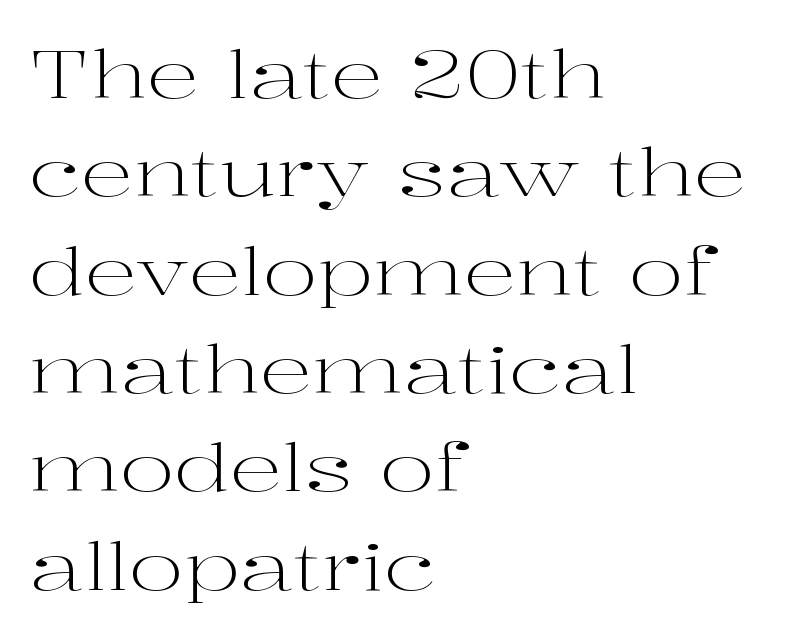
Note the varied advance widths — an 'i' is clearly narrower than an 'm'. What's the leading like? Ordinary, nothing unusual. Weight: regular or lighter. Rule under the text: the space is simply empty. The paragraph shown leans on its left margin. Is the letter spacing exaggerated? No — it looks like the ordinary default.
